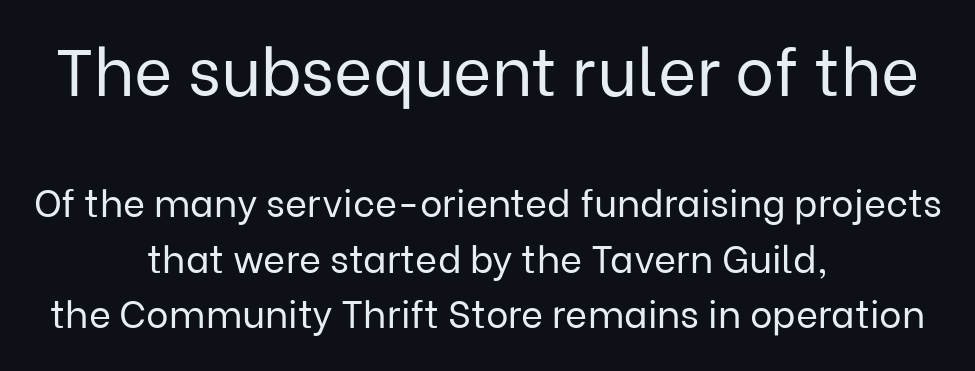
{"serif": "no", "italic": "no", "bold": "no", "weight": "regular", "width": "normal", "stroke_contrast": "low", "x_height": "medium", "monospaced": "no", "underline": "no", "align": "center", "line_spacing": "normal", "line_spacing_ratio": 1.45, "letter_spacing": "normal", "letter_spacing_em": 0.0, "larger_block": "first", "size_ratio": 1.74, "glyph_px": 66}
